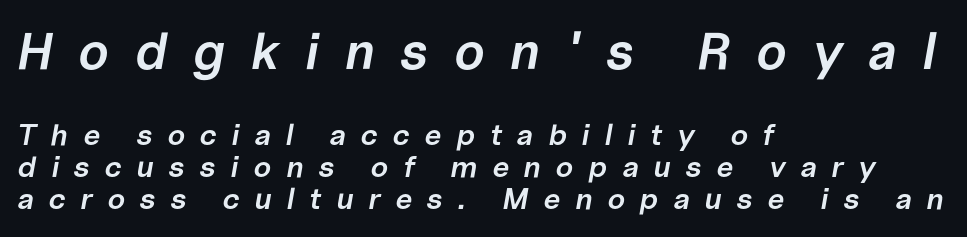
Is the letter spacing exaggerated? Yes — the characters are pushed far apart. Alignment: flush left. Spacing verdict: proportional, widths tailored to each character. Style check: oblique. Top chunk: large. Bottom chunk: small. The lines are packed closely together with very little leading.
